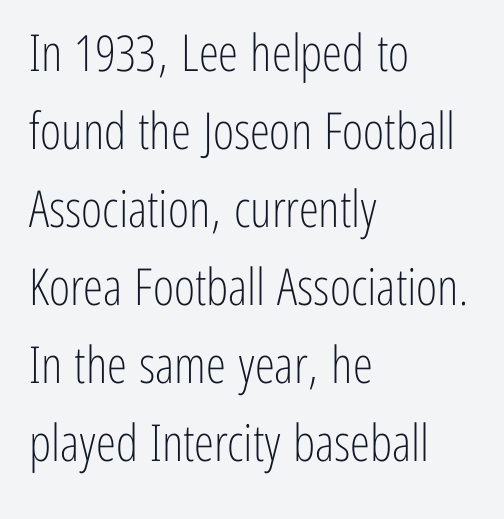
Q: Is the text bold? A: No.
Q: Is the text italic (slanted)? A: No, it is upright.
Q: Is the typeface a serif or a sans-serif typeface? A: Sans-serif.
Q: Is the text underlined? A: No.
Q: How is the paragraph aligned? A: Left-aligned.
Q: Is the spacing between letters normal or unusually wide? A: Normal.
Q: Is the spacing between lines tight, normal or loose? A: Normal.
Q: Width (condensed, normal, or wide)? A: Condensed.
Q: Stroke contrast? A: Low.
Q: x-height? A: Medium.
Q: Monospaced? A: No.
